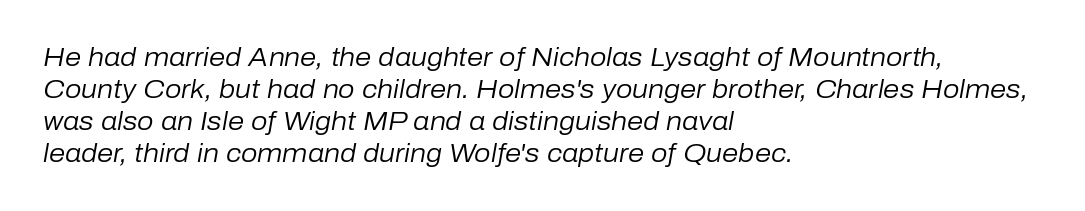
The image shows 26 px text type, italic (leaning right); set left-aligned, line spacing 1.23x, normal letter spacing, not underlined.
